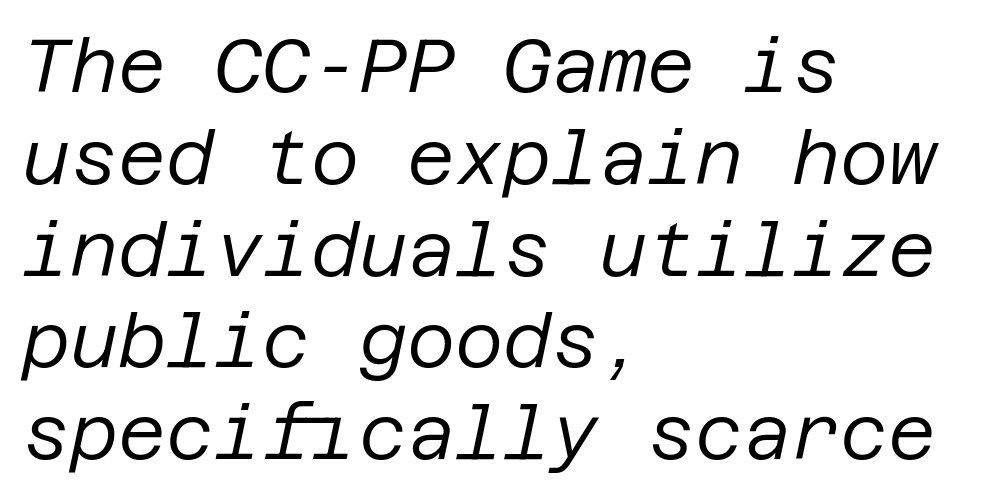
Q: Is the text bold? A: No.
Q: Is the text italic (slanted)? A: Yes, it leans right by about 12 degrees.
Q: Is the text underlined? A: No.
Q: How is the paragraph aligned? A: Left-aligned.
Q: Is the spacing between letters normal or unusually wide? A: Normal.
Q: Width (condensed, normal, or wide)? A: Normal.
Q: Stroke contrast? A: Low.
Q: x-height? A: Large.
